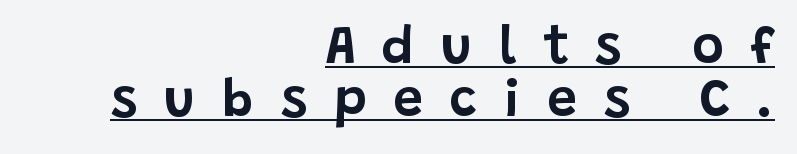
The leading is snug, giving the passage a crowded texture. Honestly, the underline is the first thing you notice here. The face used here is a sans, in the tradition of grotesques and geometrics. Visually the block forms a straight wall on the right and a jagged coastline on the left. You can tell it's not italic because the verticals are truly vertical.
